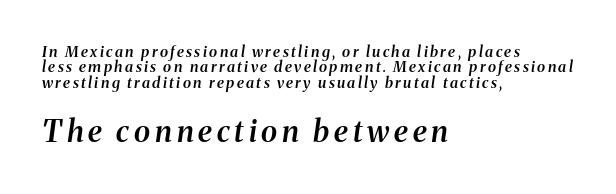
Note: smaller setting up top, larger setting below. The foot of each line stays bare and open. Each letter keeps its own natural width here, so spacing adapts to shape. Slightly chunky letters — semibold, I'd say, not full bold. Quick note: interline space is minimal. The rendering shows small feet on the letterforms — a serif design.
